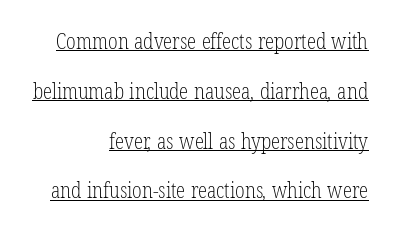
The image shows 21 px text type; set right-aligned, loose line spacing (2.37x), normal letter spacing, underlined.
